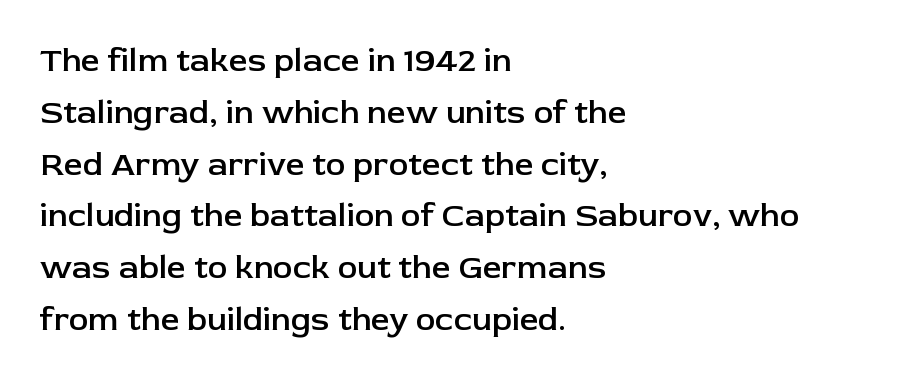
The image shows 33 px semibold sans-serif type, upright; set left-aligned, normal line spacing (1.57x), normal letter spacing, not underlined; low stroke contrast and a medium x-height.
